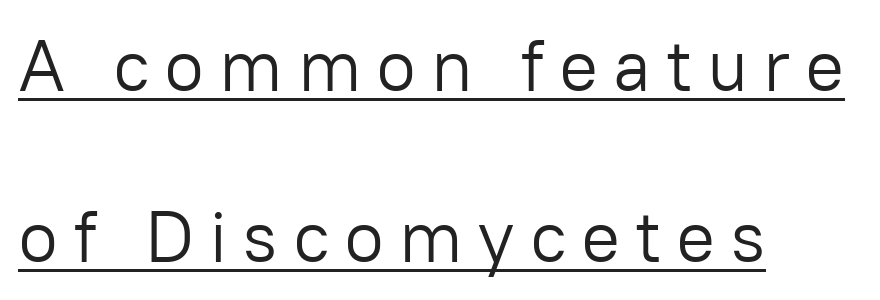
{"serif": "no", "italic": "no", "bold": "no", "weight": "light", "width": "normal", "stroke_contrast": "low", "x_height": "medium", "monospaced": "no", "underline": "yes", "align": "left", "line_spacing": "loose", "line_spacing_ratio": 2.34, "letter_spacing": "wide", "letter_spacing_em": 0.2, "glyph_px": 73}
